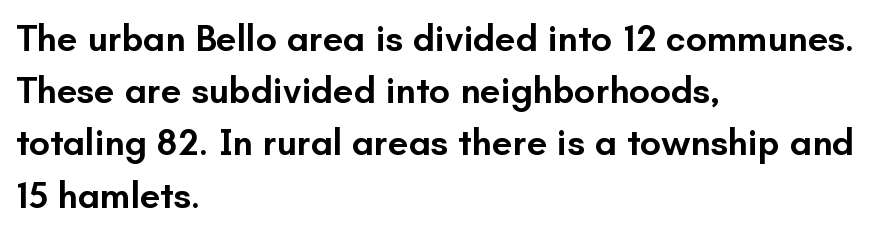
The image shows 37 px semibold sans-serif type, upright; set left-aligned, normal line spacing (1.41x), normal letter spacing, not underlined; low stroke contrast and a small x-height.
